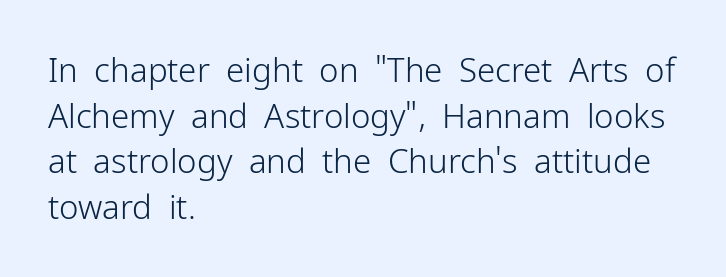
Spacing verdict: proportional, widths tailored to each character. Posture: vertical. The weight tops out at a normal text grade. A typesetter would label this face a sans. You could call the tracking neutral — neither tight nor loose. Teacher's note: observe the even left margin — that is flush-left alignment.
